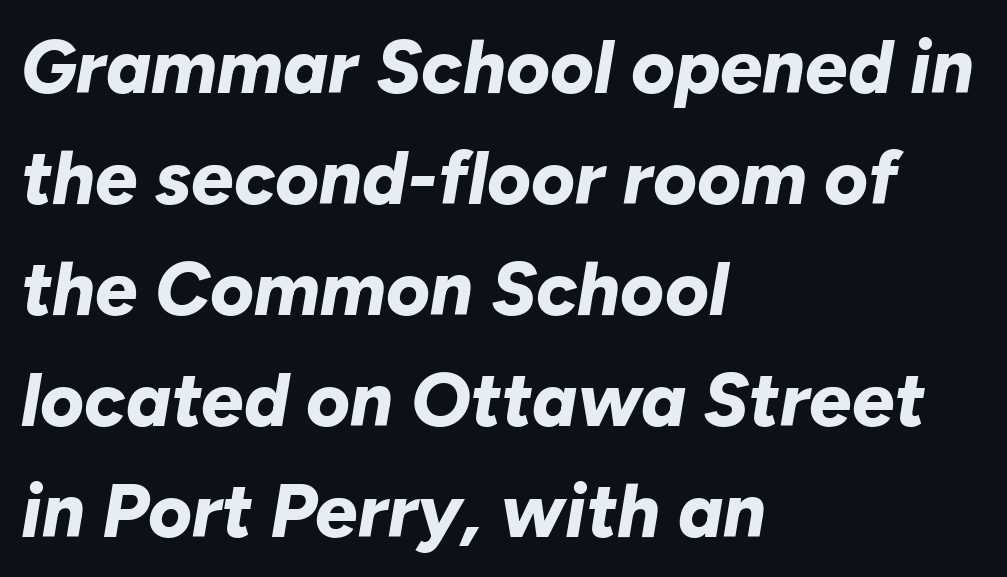
The image shows 75 px bold type, italic (leaning right); set left-aligned, normal line spacing (1.48x), normal letter spacing, not underlined; low stroke contrast and a medium x-height.
